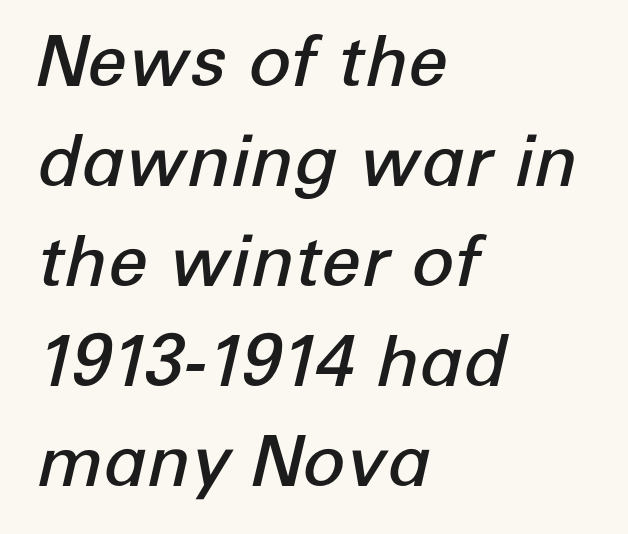
{"italic": "yes", "lean": "right", "slant_degrees": 12, "bold": "semi", "weight": "semibold", "width": "normal", "stroke_contrast": "low", "x_height": "medium", "monospaced": "no", "underline": "no", "align": "left", "line_spacing": "normal", "line_spacing_ratio": 1.41, "letter_spacing": "normal", "letter_spacing_em": 0.0, "glyph_px": 71}
